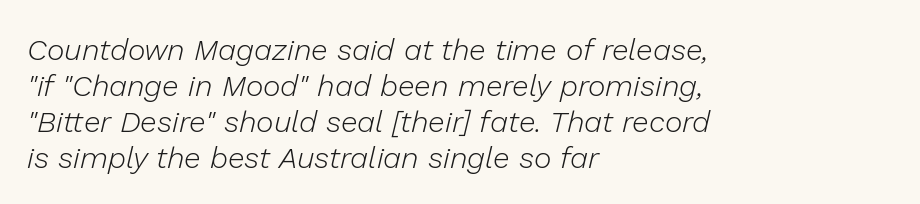
{"italic": "yes", "lean": "right", "slant_degrees": 13, "bold": "no", "weight": "light", "width": "normal", "stroke_contrast": "low", "x_height": "medium", "monospaced": "no", "underline": "no", "align": "left", "line_spacing_ratio": 1.2, "letter_spacing": "normal", "letter_spacing_em": 0.0, "glyph_px": 30}
